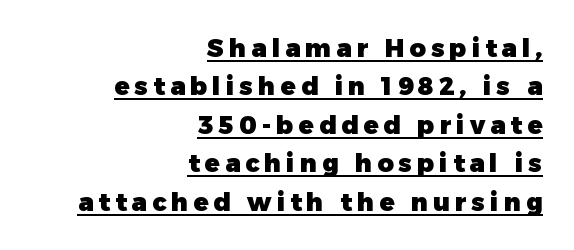
Q: Is the text bold? A: Yes.
Q: Is the text italic (slanted)? A: No, it is upright.
Q: Is the text underlined? A: Yes.
Q: How is the paragraph aligned? A: Right-aligned.
Q: Is the spacing between letters normal or unusually wide? A: Unusually wide.
Q: Is the spacing between lines tight, normal or loose? A: Normal.
